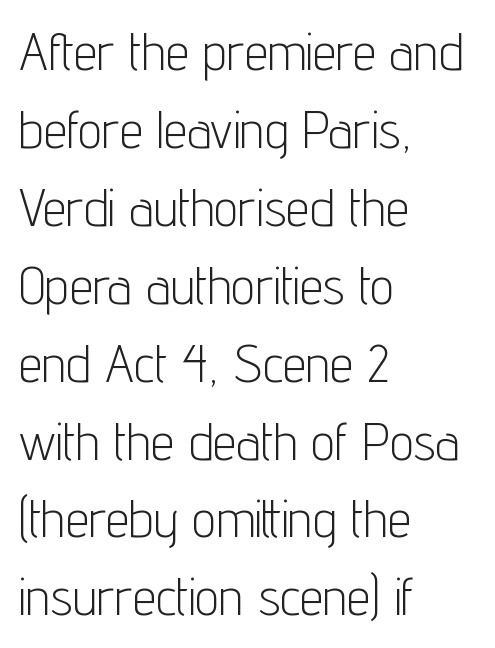
The image shows 53 px light, condensed sans-serif type, upright; set left-aligned, normal line spacing (1.47x), normal letter spacing, not underlined; low stroke contrast and a medium x-height.
